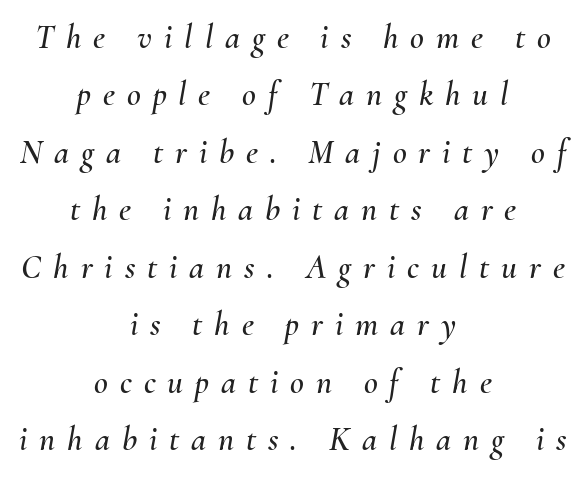
The image shows 34 px text type, italic (leaning right); set centered, normal line spacing (1.69x), unusually wide letter spacing (+0.35 em), not underlined; medium stroke contrast and a small x-height.
